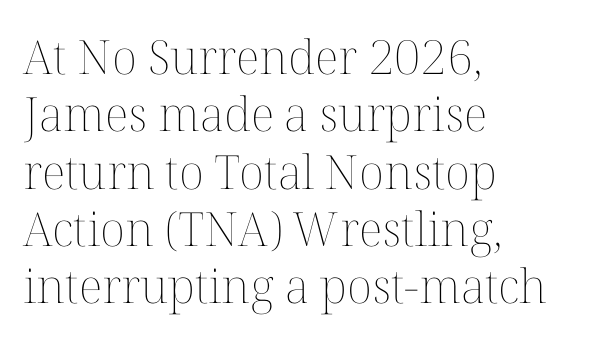
The image shows 47 px thin type, upright; set left-aligned, line spacing 1.22x, normal letter spacing, not underlined; medium stroke contrast and a medium x-height.
